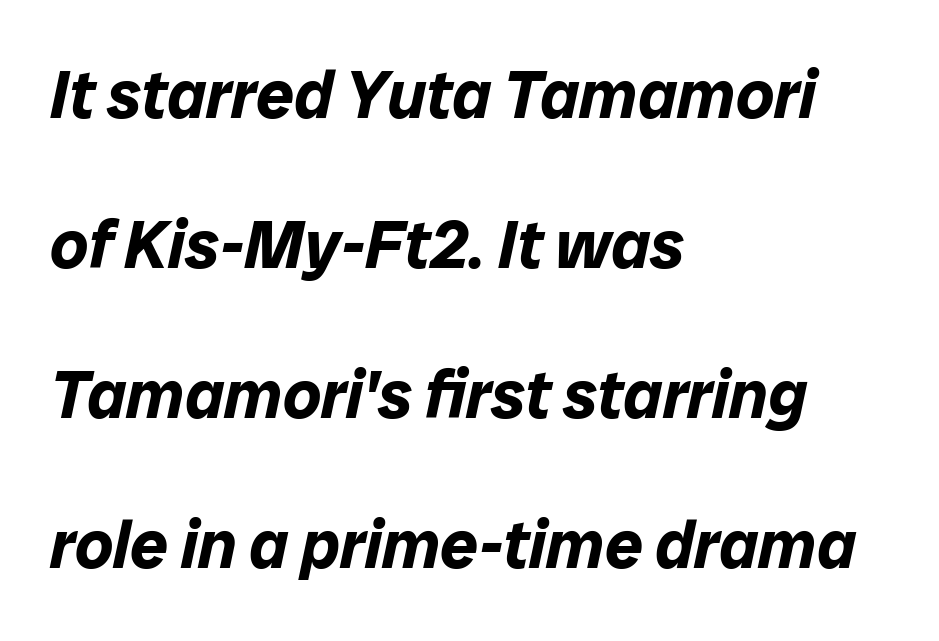
Q: Is the text bold? A: Yes.
Q: Is the text italic (slanted)? A: Yes, it leans right by about 12 degrees.
Q: Is the text underlined? A: No.
Q: How is the paragraph aligned? A: Left-aligned.
Q: Is the spacing between letters normal or unusually wide? A: Normal.
Q: Is the spacing between lines tight, normal or loose? A: Loose.
Q: Width (condensed, normal, or wide)? A: Normal.
Q: Stroke contrast? A: Low.
Q: x-height? A: Medium.
Q: Monospaced? A: No.
